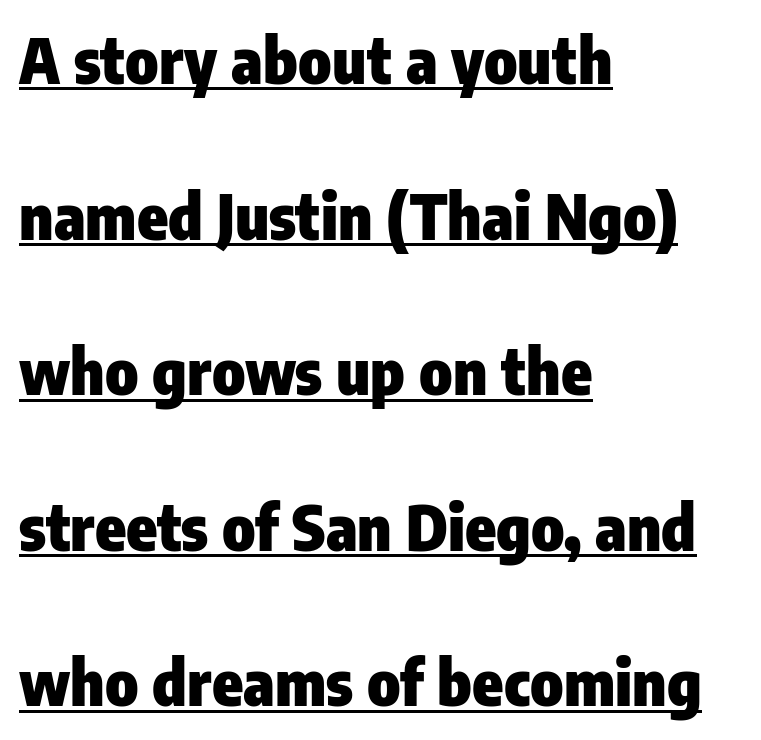
Q: Is the text bold? A: Yes.
Q: Is the text italic (slanted)? A: No, it is upright.
Q: Is the typeface a serif or a sans-serif typeface? A: Sans-serif.
Q: Is the text underlined? A: Yes.
Q: How is the paragraph aligned? A: Left-aligned.
Q: Is the spacing between letters normal or unusually wide? A: Normal.
Q: Is the spacing between lines tight, normal or loose? A: Loose.
Q: Width (condensed, normal, or wide)? A: Condensed.
Q: Stroke contrast? A: Low.
Q: x-height? A: Medium.
Q: Monospaced? A: No.
